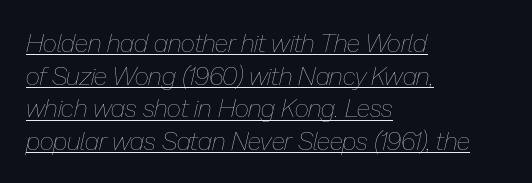
The image shows 25 px text type, italic (leaning right); set left-aligned, normal line spacing (1.31x), normal letter spacing, underlined.
